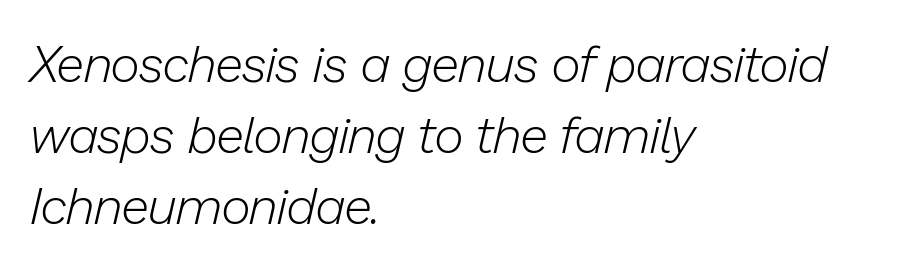
{"italic": "yes", "lean": "right", "slant_degrees": 13, "bold": "no", "weight": "light", "width": "normal", "stroke_contrast": "low", "x_height": "medium", "monospaced": "no", "underline": "no", "align": "left", "line_spacing": "normal", "line_spacing_ratio": 1.39, "letter_spacing": "normal", "letter_spacing_em": 0.0, "glyph_px": 51}
